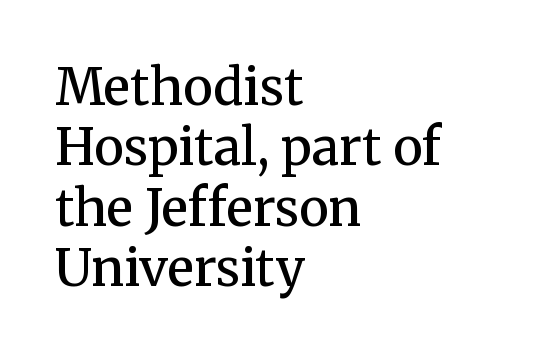
The text block is weighted toward the left margin, trailing off unevenly rightward. I'd describe the lettering as semibold — firm but not a full bold. A typesetter would call this zero additional tracking. The area under the type is left untouched.
